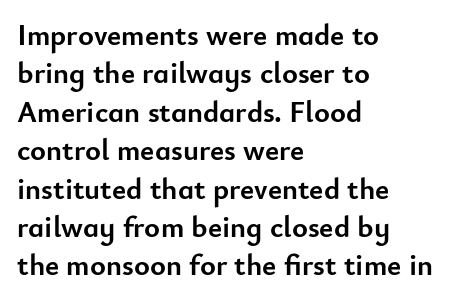
The image shows 30 px semibold sans-serif type, upright; set left-aligned, normal line spacing (1.28x), normal letter spacing, not underlined; low stroke contrast and a small x-height.
